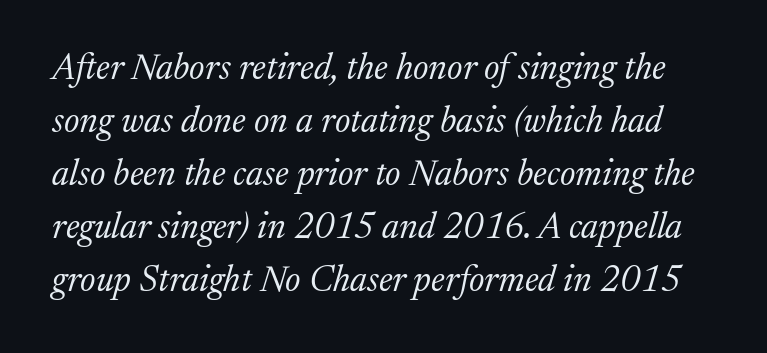
The image shows 36 px light serif type, italic (leaning right); set normal line spacing (1.47x), normal letter spacing, not underlined; medium stroke contrast and a medium x-height.
